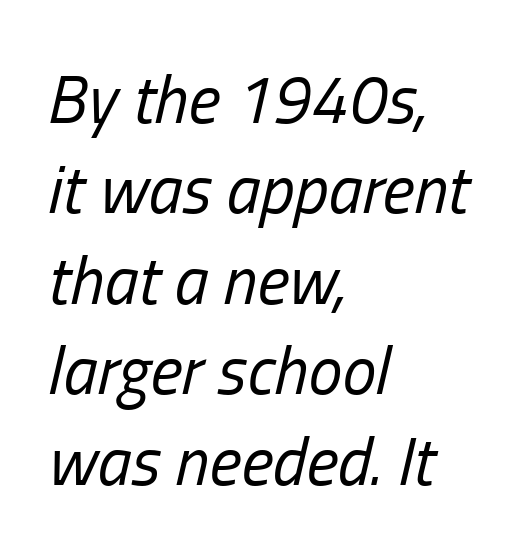
The image shows 68 px regular-weight, condensed type, italic (leaning right); set left-aligned, normal line spacing (1.33x), normal letter spacing, not underlined; low stroke contrast and a medium x-height.
